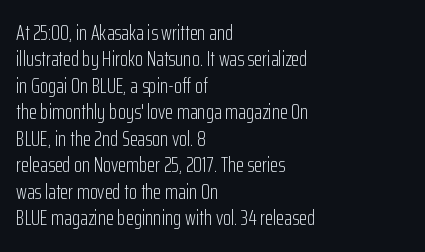
The rendering uses a moderate line-height, typical for paragraphs. Only glyphs here, with clear space below each row. The passage is arranged the way most books set body copy — flush left. Spacing between characters is what you'd get straight out of the box.
